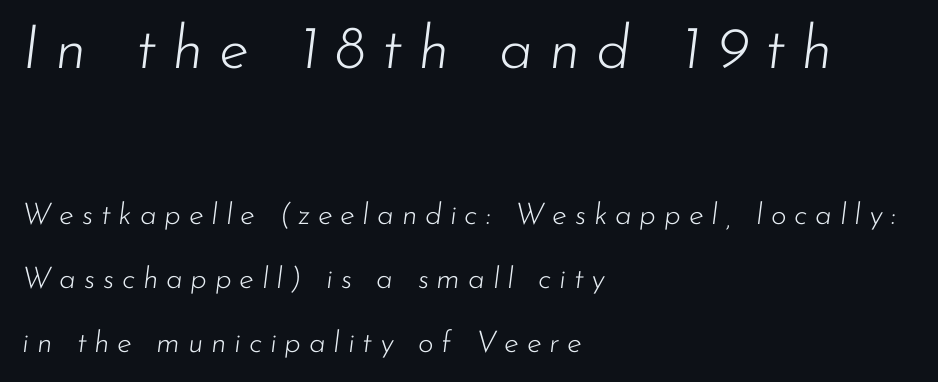
Q: Is the text bold? A: No.
Q: Is the text italic (slanted)? A: Yes, it leans right by about 7 degrees.
Q: Is the text underlined? A: No.
Q: How is the paragraph aligned? A: Left-aligned.
Q: Is the spacing between letters normal or unusually wide? A: Unusually wide.
Q: Is the spacing between lines tight, normal or loose? A: Loose.
Q: Which block of text is set in a larger size, the first (top) or the second (bottom)? A: The first (top) one.
Q: Width (condensed, normal, or wide)? A: Normal.
Q: Stroke contrast? A: Low.
Q: x-height? A: Small.
Q: Monospaced? A: No.
